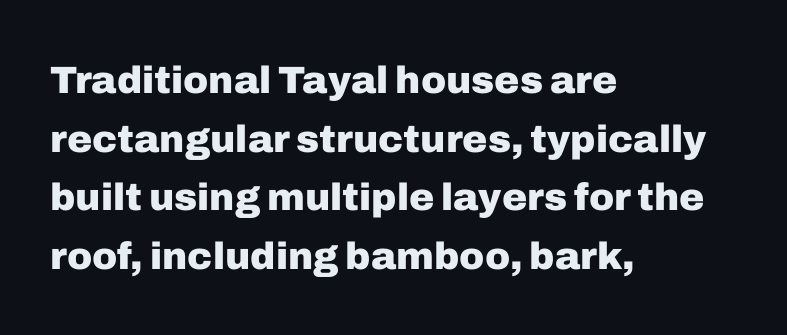
The image shows 38 px heavy sans-serif type, upright; set left-aligned, normal line spacing (1.54x), normal letter spacing, not underlined; low stroke contrast and a medium x-height.
